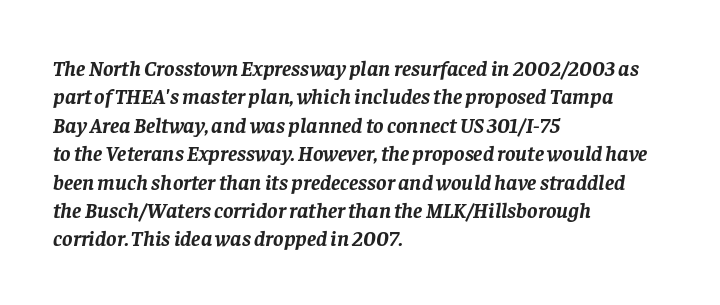
{"italic": "yes", "lean": "right", "slant_degrees": 8, "bold": "yes", "underline": "no", "align": "left", "line_spacing": "normal", "line_spacing_ratio": 1.29, "letter_spacing": "normal", "letter_spacing_em": 0.0, "glyph_px": 22}
